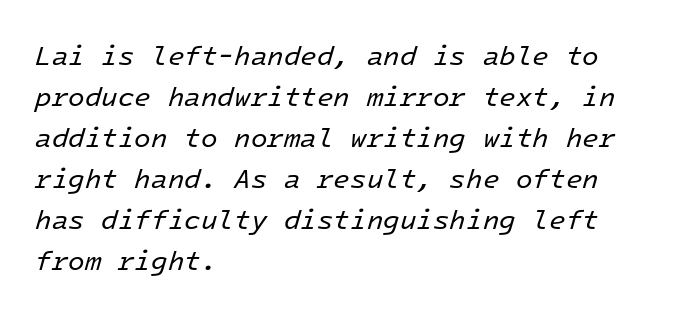
The image shows 27 px text type, italic (leaning right); set left-aligned, normal line spacing (1.52x), normal letter spacing, not underlined.
